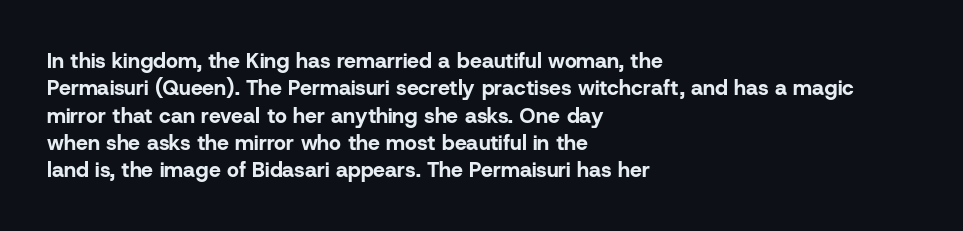
{"italic": "no", "bold": "yes", "underline": "no", "align": "left", "line_spacing": "normal", "line_spacing_ratio": 1.3, "letter_spacing": "normal", "letter_spacing_em": 0.0, "glyph_px": 21}
